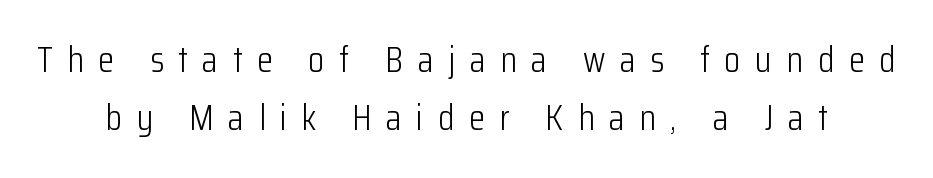
The image shows 37 px light, condensed sans-serif type, upright; set normal line spacing (1.57x), unusually wide letter spacing (+0.39 em), not underlined; low stroke contrast and a medium x-height.
